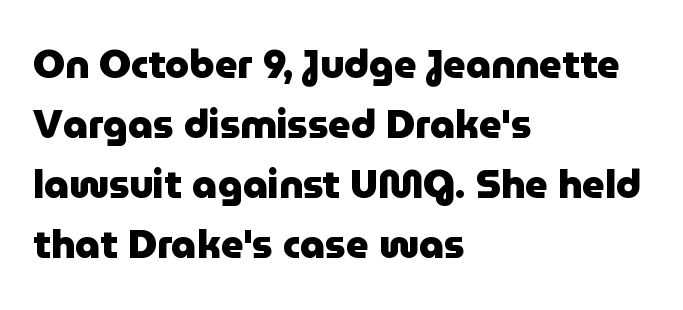
{"serif": "no", "italic": "no", "bold": "yes", "weight": "heavy", "width": "normal", "stroke_contrast": "low", "x_height": "medium", "monospaced": "no", "underline": "no", "align": "left", "line_spacing": "normal", "line_spacing_ratio": 1.54, "letter_spacing": "normal", "letter_spacing_em": 0.0, "glyph_px": 39}
